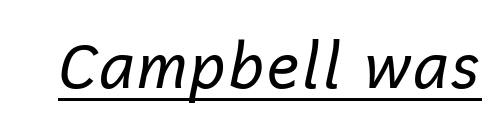
{"italic": "yes", "lean": "right", "slant_degrees": 12, "bold": "no", "weight": "regular", "width": "normal", "stroke_contrast": "low", "x_height": "medium", "monospaced": "no", "underline": "yes", "letter_spacing": "normal", "letter_spacing_em": 0.0, "glyph_px": 62}
